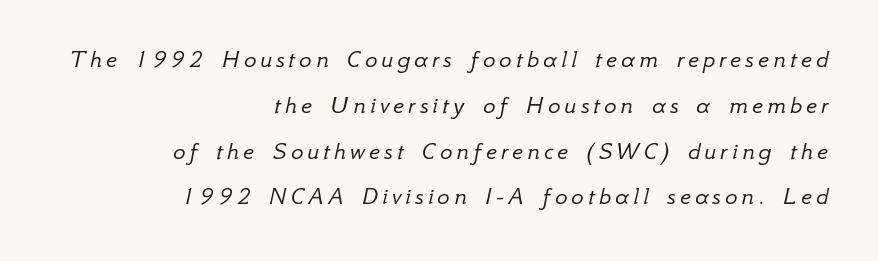
The image shows 26 px text type, italic (leaning right); set right-aligned, line spacing 1.76x, not underlined.
